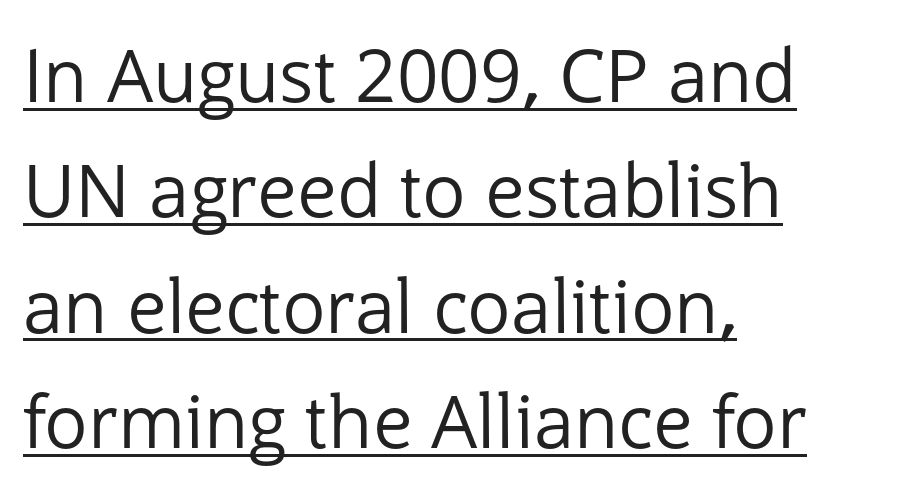
Q: Is the text bold? A: No.
Q: Is the text italic (slanted)? A: No, it is upright.
Q: Is the typeface a serif or a sans-serif typeface? A: Sans-serif.
Q: Is the text underlined? A: Yes.
Q: How is the paragraph aligned? A: Left-aligned.
Q: Is the spacing between letters normal or unusually wide? A: Normal.
Q: Is the spacing between lines tight, normal or loose? A: Normal.
Q: Width (condensed, normal, or wide)? A: Normal.
Q: Stroke contrast? A: Low.
Q: x-height? A: Medium.
Q: Monospaced? A: No.
